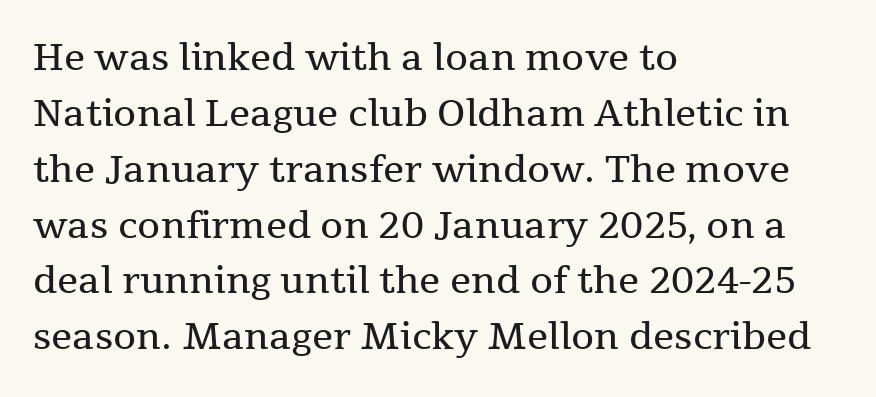
{"serif": "yes", "italic": "no", "bold": "no", "weight": "regular", "width": "normal", "stroke_contrast": "medium", "x_height": "medium", "monospaced": "no", "underline": "no", "align": "left", "line_spacing": "normal", "line_spacing_ratio": 1.51, "letter_spacing": "normal", "letter_spacing_em": 0.0, "glyph_px": 37}
